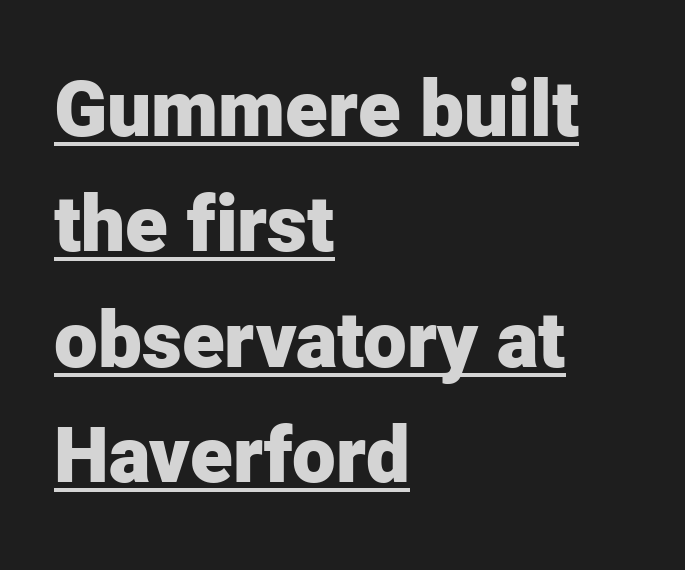
Students, observe the line beneath the letters — that is underlining. The face used here is proportionally spaced, like ordinary book or web type. Is there much room between lines? A standard amount, neither cramped nor airy. The horizontal fit of the characters is conventional and even. Compared with an ordinary text face, these strokes are far heavier — a full bold.
